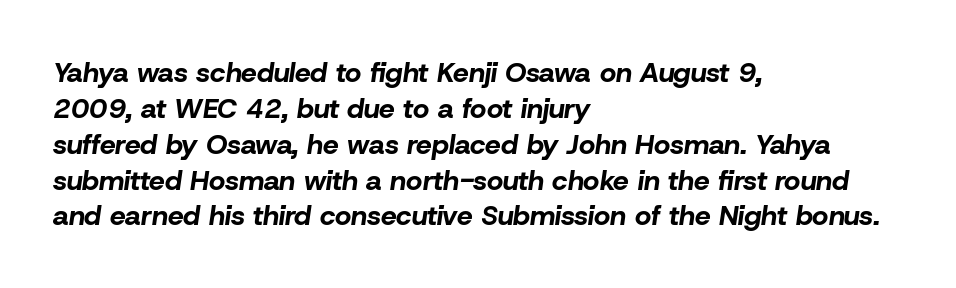
The leading is moderate, giving the passage an even texture. Plain, unruled lines of type. This sample is left-justified, so line endings fall wherever the words run out. Does extra space separate the letters? No, they use regular spacing. Each letter keeps its own natural width here, so spacing adapts to shape. What weight is shown? A full bold with thick strokes.
